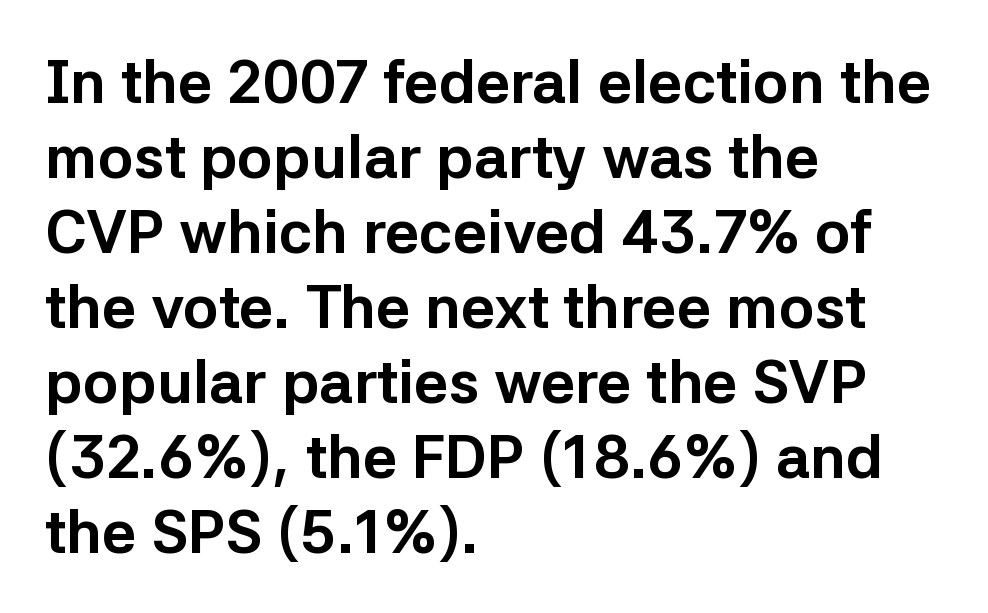
The image shows 60 px bold sans-serif type, upright; set left-aligned, normal line spacing (1.25x), normal letter spacing, not underlined; low stroke contrast and a medium x-height.
